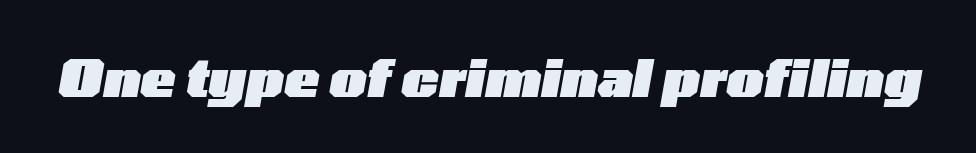
The image shows 52 px heavy, wide type, italic (leaning right); set normal letter spacing, not underlined; low stroke contrast and a medium x-height.
